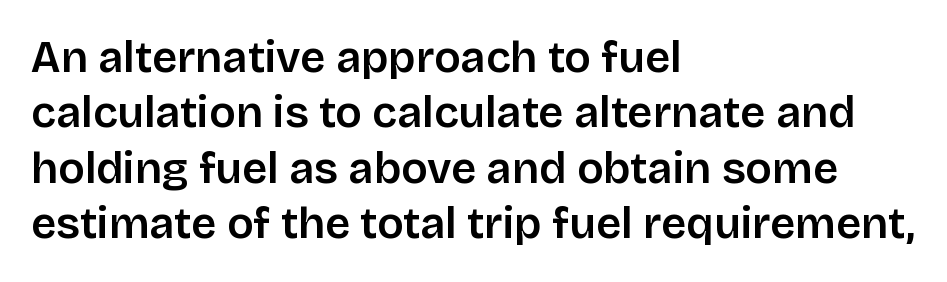
You could not count columns in this text — the font is proportionally spaced. Designer's note — italics off, roman on. The rendering anchors every line to the left-hand side. Letters rest on an invisible, unmarked baseline.
